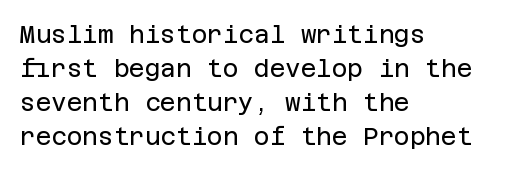
The image shows 24 px text type, upright; set left-aligned, normal line spacing (1.41x), normal letter spacing, not underlined.
